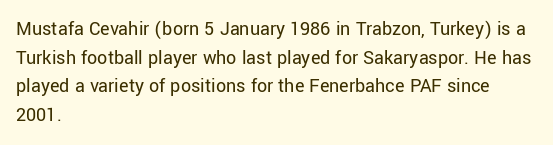
{"italic": "no", "bold": "no", "underline": "no", "align": "left", "line_spacing": "normal", "line_spacing_ratio": 1.43, "letter_spacing": "normal", "letter_spacing_em": 0.0, "glyph_px": 20}
